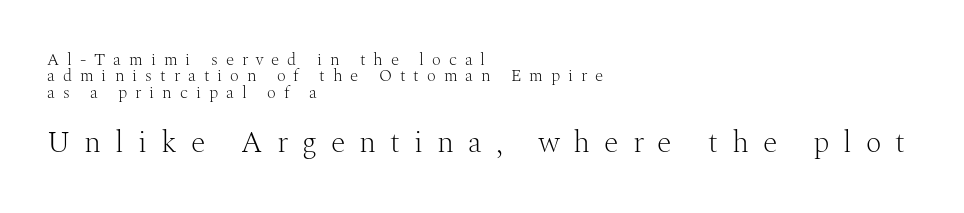
Q: Is the text bold? A: No.
Q: Is the text italic (slanted)? A: No, it is upright.
Q: Is the typeface a serif or a sans-serif typeface? A: Serif.
Q: Is the text underlined? A: No.
Q: How is the paragraph aligned? A: Left-aligned.
Q: Is the spacing between letters normal or unusually wide? A: Unusually wide.
Q: Is the spacing between lines tight, normal or loose? A: Tight.
Q: Which block of text is set in a larger size, the first (top) or the second (bottom)? A: The second (bottom) one.
Q: Width (condensed, normal, or wide)? A: Normal.
Q: Stroke contrast? A: Medium.
Q: x-height? A: Medium.
Q: Monospaced? A: No.
